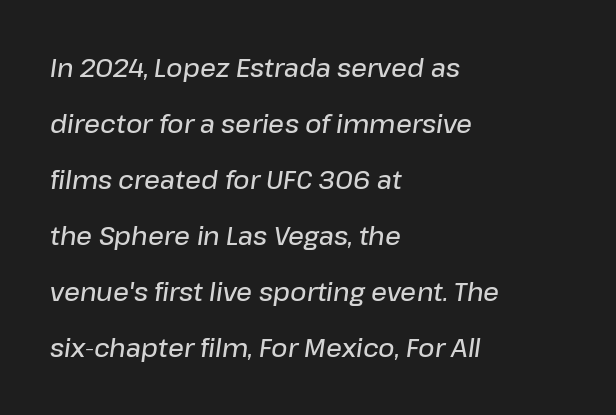
A semibold gives these letters moderate extra thickness, short of bold. Each word holds together tightly as a unit, with standard inter-letter gaps. A student would call this left alignment; a typographer would say flush left, rag right. A bare baseline throughout the passage.
